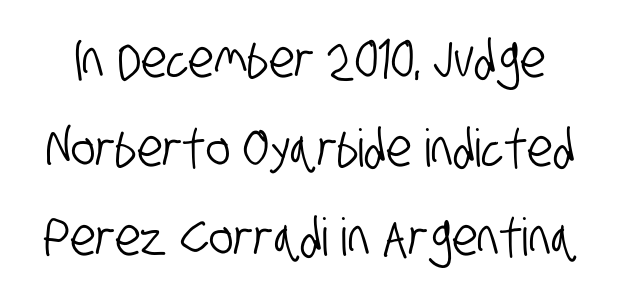
The rendering uses natural spacing where letterforms have individual widths. Look at the bottom of the vertical strokes: they stop flat, with no serifs. The letterforms sit shoulder to shoulder at normal distance. The words here are not underlined.
